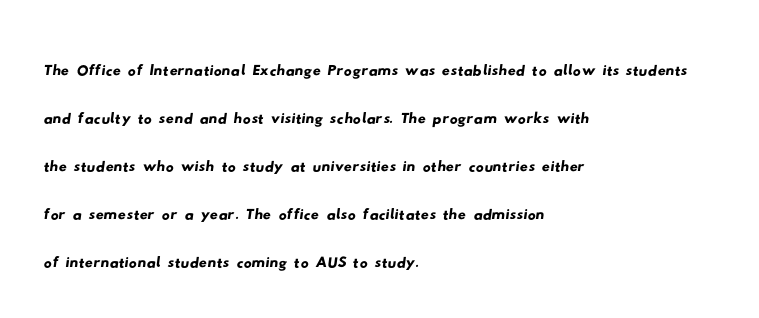
The image shows 40 px wide sans-serif type; set left-aligned, line spacing 1.2x, normal letter spacing, not underlined; low stroke contrast and a small x-height.
